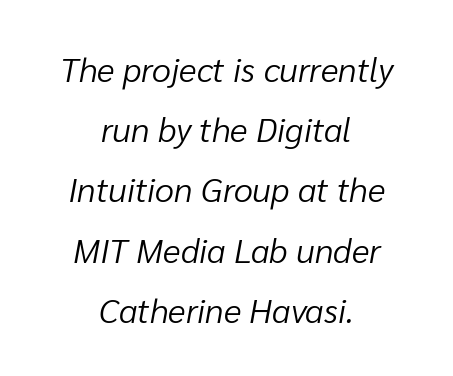
The image shows 34 px light type, italic (leaning right); set centered, line spacing 1.77x, normal letter spacing, not underlined; low stroke contrast and a medium x-height.
